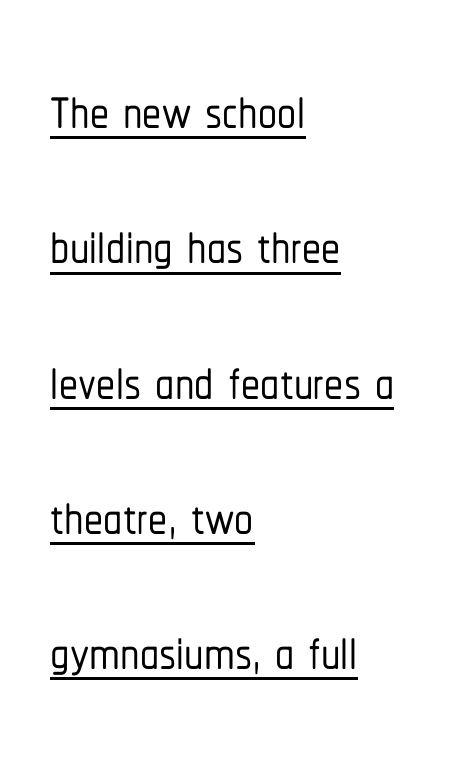
Glyph-to-glyph distance matches everyday printed text. The axis of the letterforms is exactly vertical. In designer terms, the underline attribute is active on this setting. Note the varied advance widths — an 'i' is clearly narrower than an 'm'. Teacher's note: observe the even left margin — that is flush-left alignment. Is this a sans? Yes — the strokes have no serifs.
